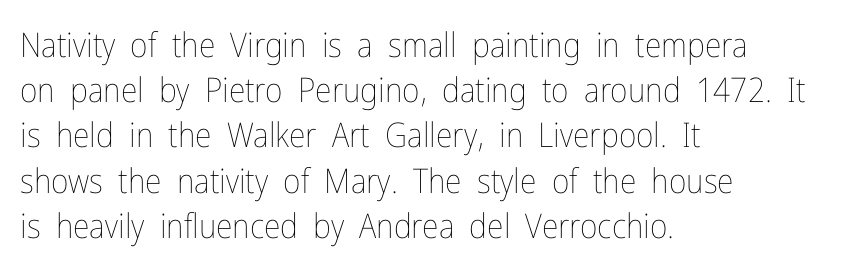
Words float on clear page, feet unadorned. A classic flush-left, rag-right setting is used for this passage. Stems and bowls with no extra thickness — not bold. What's the leading like? Ordinary, nothing unusual.
